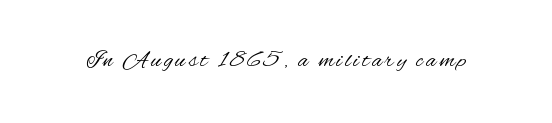
{"bold": "no", "underline": "no", "glyph_px": 24}
